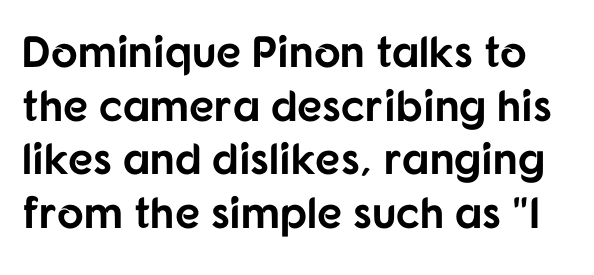
Q: Is the text bold? A: Yes.
Q: Is the text italic (slanted)? A: No, it is upright.
Q: Is the typeface a serif or a sans-serif typeface? A: Sans-serif.
Q: Is the text underlined? A: No.
Q: Is the spacing between letters normal or unusually wide? A: Normal.
Q: Width (condensed, normal, or wide)? A: Normal.
Q: Stroke contrast? A: Low.
Q: x-height? A: Medium.
Q: Monospaced? A: No.
